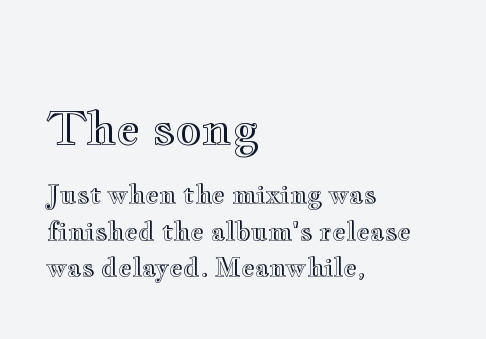
The image shows 46 px wide type, upright; set left-aligned, normal line spacing (1.4x), normal letter spacing, not underlined; the first (top) block is 1.77x larger; a small x-height.
